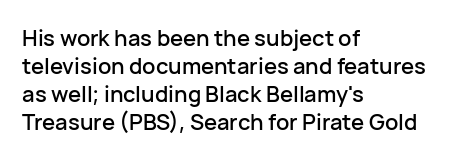
Q: Is the text italic (slanted)? A: No, it is upright.
Q: Is the text underlined? A: No.
Q: How is the paragraph aligned? A: Left-aligned.
Q: Is the spacing between letters normal or unusually wide? A: Normal.
Q: Is the spacing between lines tight, normal or loose? A: Normal.
